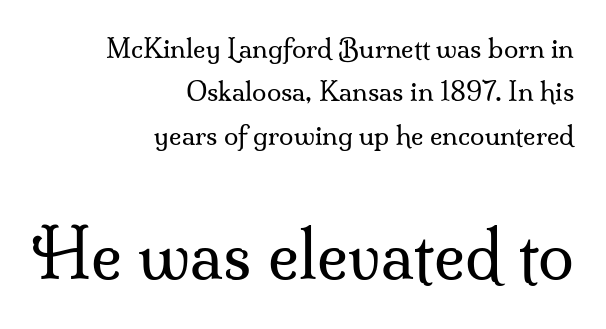
{"serif": "yes", "italic": "no", "bold": "no", "weight": "regular", "width": "normal", "stroke_contrast": "medium", "x_height": "small", "monospaced": "no", "underline": "no", "align": "right", "line_spacing": "normal", "line_spacing_ratio": 1.67, "letter_spacing": "normal", "letter_spacing_em": 0.0, "larger_block": "second", "size_ratio": 2.5, "glyph_px": 65}
